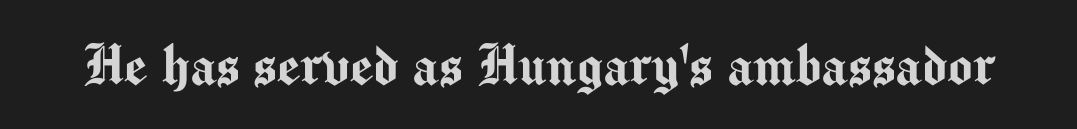
The image shows 65 px sans-serif type, upright; set normal letter spacing, not underlined; medium stroke contrast and a medium x-height.
